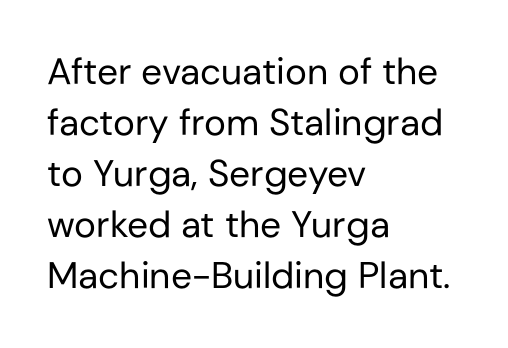
The image shows 37 px regular-weight sans-serif type, upright; set left-aligned, normal line spacing (1.38x), normal letter spacing, not underlined; low stroke contrast and a medium x-height.
